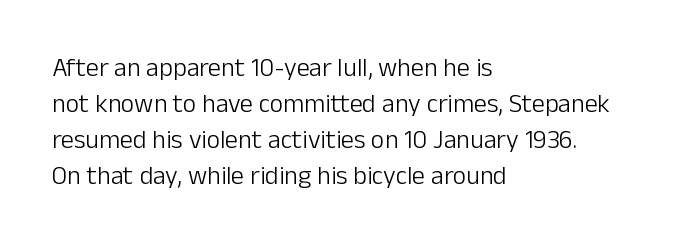
{"italic": "no", "bold": "no", "underline": "no", "align": "left", "line_spacing": "normal", "line_spacing_ratio": 1.38, "letter_spacing": "normal", "letter_spacing_em": 0.0, "glyph_px": 26}
